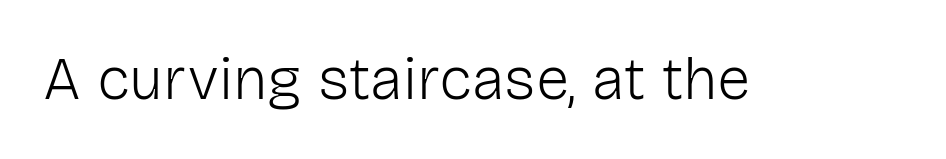
Q: Is the text bold? A: No.
Q: Is the text italic (slanted)? A: No, it is upright.
Q: Is the typeface a serif or a sans-serif typeface? A: Sans-serif.
Q: Is the text underlined? A: No.
Q: Is the spacing between letters normal or unusually wide? A: Normal.
Q: Width (condensed, normal, or wide)? A: Normal.
Q: Stroke contrast? A: Low.
Q: x-height? A: Medium.
Q: Monospaced? A: No.
